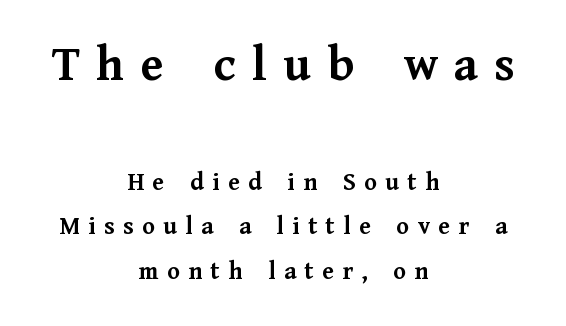
{"serif": "yes", "italic": "no", "bold": "yes", "weight": "semibold", "width": "normal", "stroke_contrast": "medium", "x_height": "medium", "monospaced": "no", "underline": "no", "align": "center", "line_spacing_ratio": 1.72, "letter_spacing": "wide", "letter_spacing_em": 0.32, "larger_block": "first", "size_ratio": 1.96, "glyph_px": 51}
